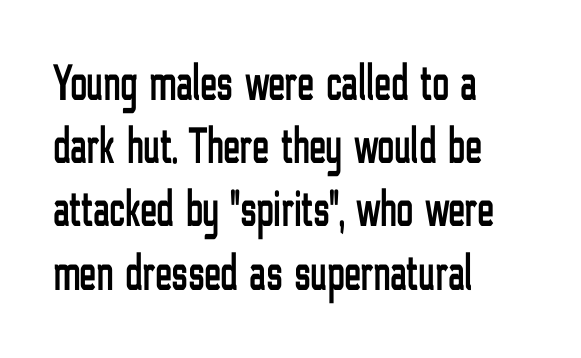
Q: Is the text italic (slanted)? A: No, it is upright.
Q: Is the typeface a serif or a sans-serif typeface? A: Sans-serif.
Q: Is the text underlined? A: No.
Q: How is the paragraph aligned? A: Left-aligned.
Q: Is the spacing between letters normal or unusually wide? A: Normal.
Q: Width (condensed, normal, or wide)? A: Condensed.
Q: Stroke contrast? A: Low.
Q: x-height? A: Medium.
Q: Monospaced? A: No.
